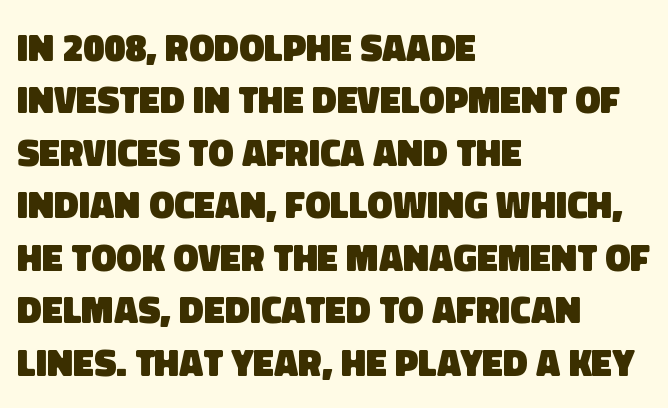
Q: Is the text bold? A: Yes.
Q: Is the typeface a serif or a sans-serif typeface? A: Sans-serif.
Q: Is the text underlined? A: No.
Q: How is the paragraph aligned? A: Left-aligned.
Q: Is the spacing between letters normal or unusually wide? A: Normal.
Q: Is the spacing between lines tight, normal or loose? A: Normal.
Q: Width (condensed, normal, or wide)? A: Normal.
Q: Stroke contrast? A: Low.
Q: x-height? A: Large.
Q: Monospaced? A: No.
